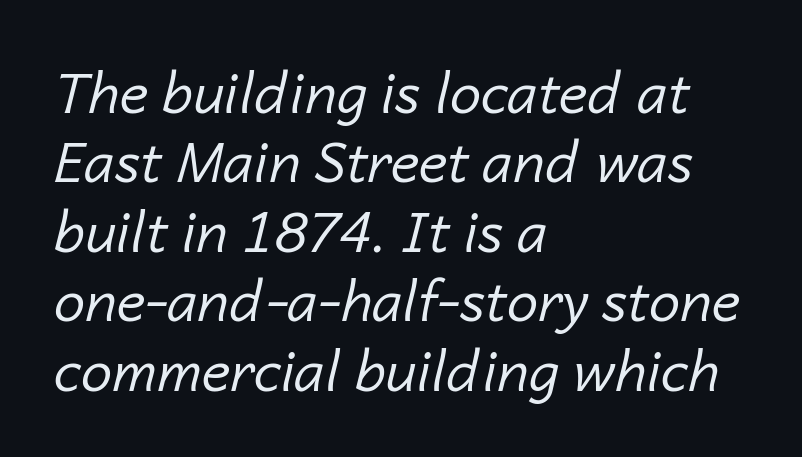
{"italic": "yes", "lean": "right", "slant_degrees": 14, "bold": "no", "weight": "regular", "width": "normal", "stroke_contrast": "low", "x_height": "medium", "monospaced": "no", "underline": "no", "align": "left", "line_spacing_ratio": 1.24, "letter_spacing": "normal", "letter_spacing_em": 0.0, "glyph_px": 56}
